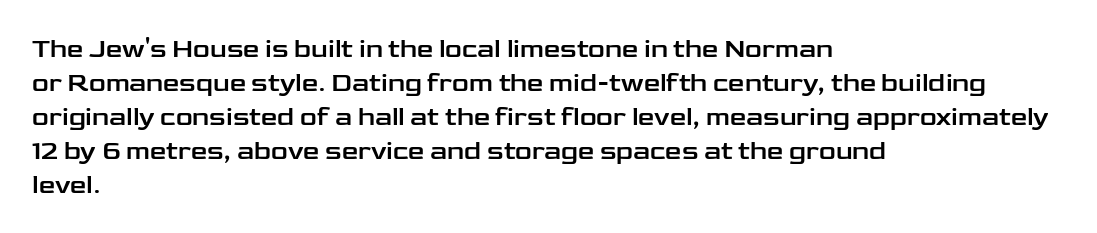
The image shows 26 px text type, upright; set left-aligned, normal line spacing (1.31x), normal letter spacing, not underlined.
